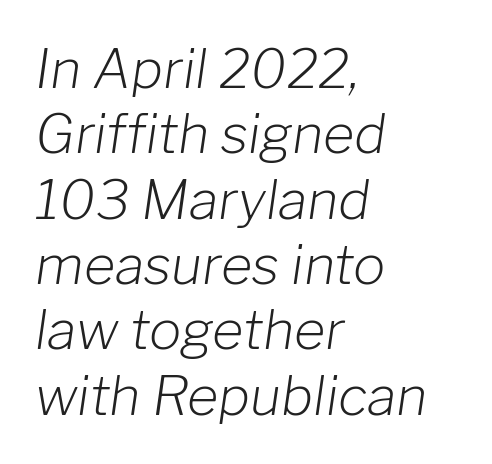
The image shows 54 px light type, italic (leaning right); set left-aligned, line spacing 1.21x, normal letter spacing, not underlined; low stroke contrast and a medium x-height.
